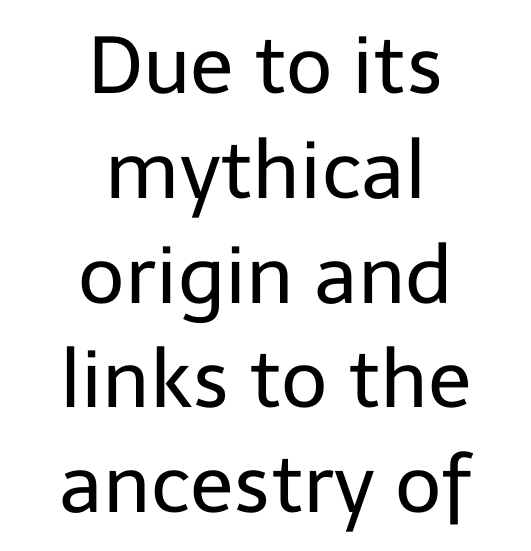
Q: Is the text bold? A: No.
Q: Is the text italic (slanted)? A: No, it is upright.
Q: Is the typeface a serif or a sans-serif typeface? A: Sans-serif.
Q: Is the text underlined? A: No.
Q: How is the paragraph aligned? A: Centered.
Q: Is the spacing between letters normal or unusually wide? A: Normal.
Q: Is the spacing between lines tight, normal or loose? A: Normal.
Q: Width (condensed, normal, or wide)? A: Normal.
Q: Stroke contrast? A: Low.
Q: x-height? A: Medium.
Q: Monospaced? A: No.
